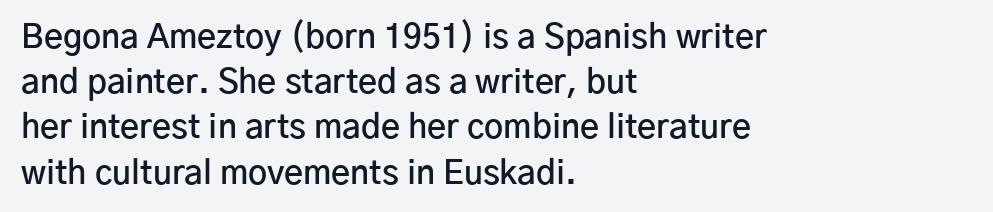
Do the characters align in a grid? No, the font is proportional. The setting favours the left margin, as ordinary paragraphs usually do. Nobody touched the tracking dial on this one. The rendering shows plain stroke endings on the letterforms — a sans-serif design. Every character sits straight up, as roman type does.
